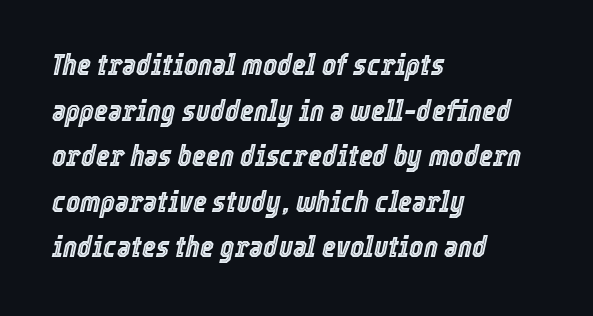
Q: Is the text italic (slanted)? A: Yes, it leans right by about 12 degrees.
Q: Is the text underlined? A: No.
Q: How is the paragraph aligned? A: Left-aligned.
Q: Is the spacing between letters normal or unusually wide? A: Normal.
Q: Is the spacing between lines tight, normal or loose? A: Normal.
Q: Width (condensed, normal, or wide)? A: Condensed.
Q: x-height? A: Medium.
Q: Monospaced? A: No.
